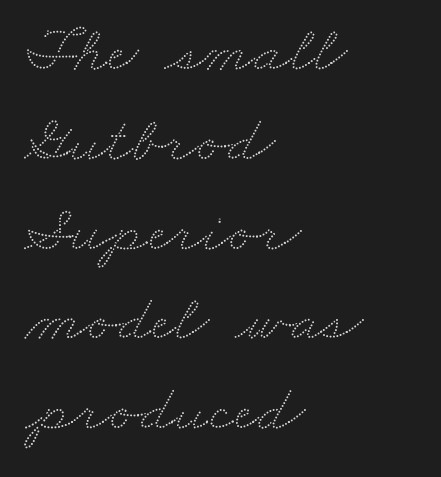
The image shows 66 px wide type; set left-aligned, normal line spacing (1.36x), normal letter spacing, not underlined; low stroke contrast and a small x-height.
